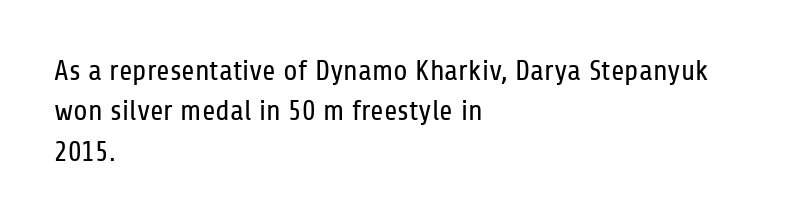
{"serif": "no", "italic": "no", "bold": "no", "weight": "regular", "width": "condensed", "stroke_contrast": "low", "x_height": "medium", "monospaced": "no", "underline": "no", "align": "left", "line_spacing": "normal", "line_spacing_ratio": 1.39, "letter_spacing": "normal", "letter_spacing_em": 0.0, "glyph_px": 29}
